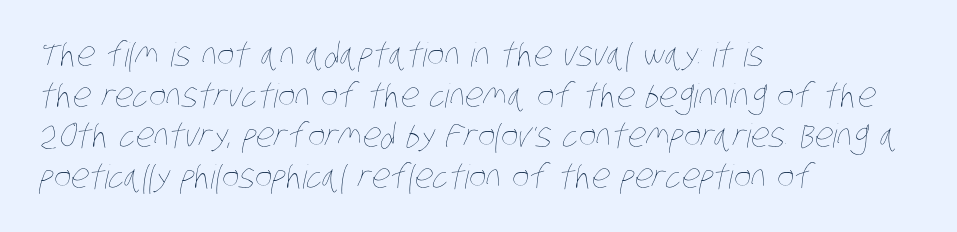
Casual observation: everything's shoved over to the left. A typesetter would call this zero additional tracking. The typeface has the unassuming heft of standard copy or less. Clear beneath every line of the passage. Think of a printed novel: that variable character pitch is what you see here.
